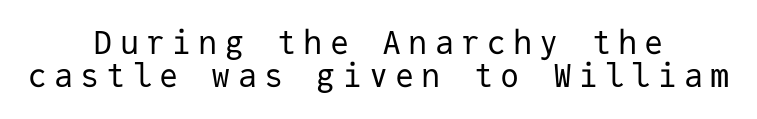
The image shows 32 px regular-weight sans-serif type, upright, monospaced; set centered, tight line spacing (1.04x), unusually wide letter spacing (+0.22 em), not underlined; low stroke contrast and a medium x-height.
